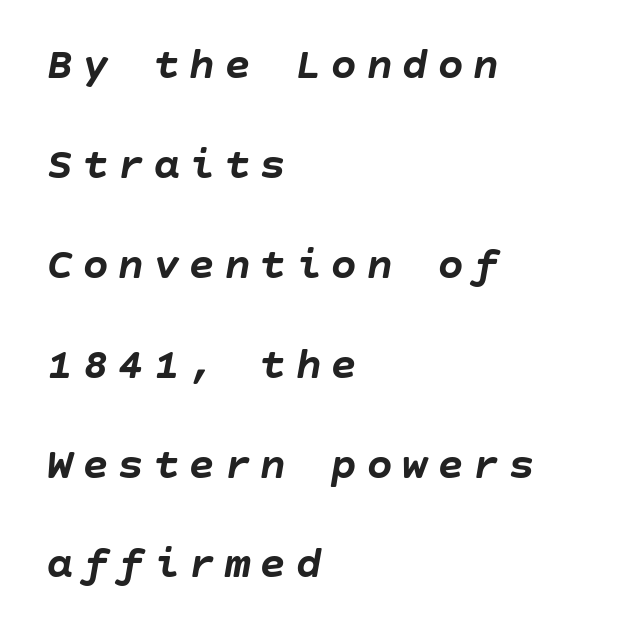
{"italic": "yes", "lean": "right", "slant_degrees": 10, "bold": "yes", "weight": "semibold", "width": "normal", "stroke_contrast": "low", "x_height": "large", "underline": "no", "align": "left", "line_spacing": "loose", "line_spacing_ratio": 2.22, "glyph_px": 45}
